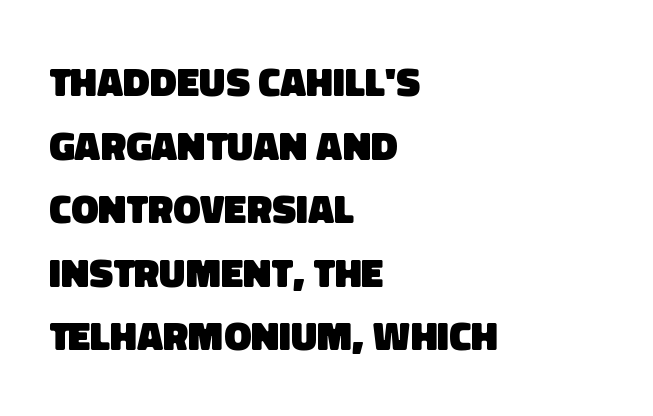
Q: Is the text bold? A: Yes.
Q: Is the typeface a serif or a sans-serif typeface? A: Sans-serif.
Q: Is the text underlined? A: No.
Q: How is the paragraph aligned? A: Left-aligned.
Q: Is the spacing between letters normal or unusually wide? A: Normal.
Q: Is the spacing between lines tight, normal or loose? A: Normal.
Q: Width (condensed, normal, or wide)? A: Normal.
Q: Stroke contrast? A: Low.
Q: x-height? A: Large.
Q: Monospaced? A: No.
